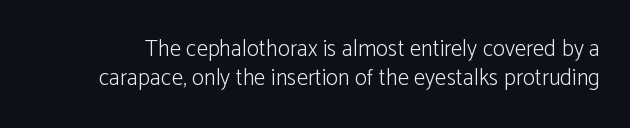
On a weight scale, this lands at 450 or below. This rendering features lettering with no underline. How would I describe the line gaps? Plain and ordinary. Characters follow at the spacing the type designer built in.
